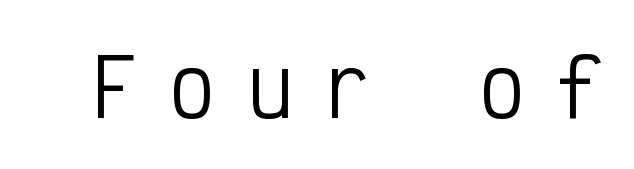
The image shows 79 px regular-weight, condensed sans-serif type, upright, monospaced; set unusually wide letter spacing (+0.38 em), not underlined; low stroke contrast and a medium x-height.
